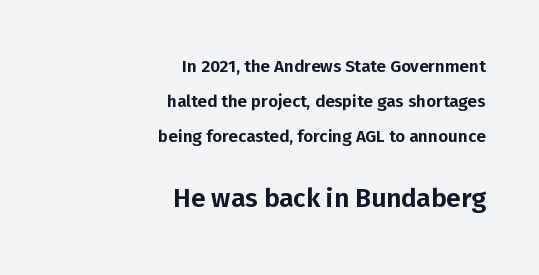
Q: Is the text italic (slanted)? A: No, it is upright.
Q: Is the text underlined? A: No.
Q: How is the paragraph aligned? A: Right-aligned.
Q: Is the spacing between letters normal or unusually wide? A: Normal.
Q: Is the spacing between lines tight, normal or loose? A: Loose.
Q: Which block of text is set in a larger size, the first (top) or the second (bottom)? A: The second (bottom) one.
